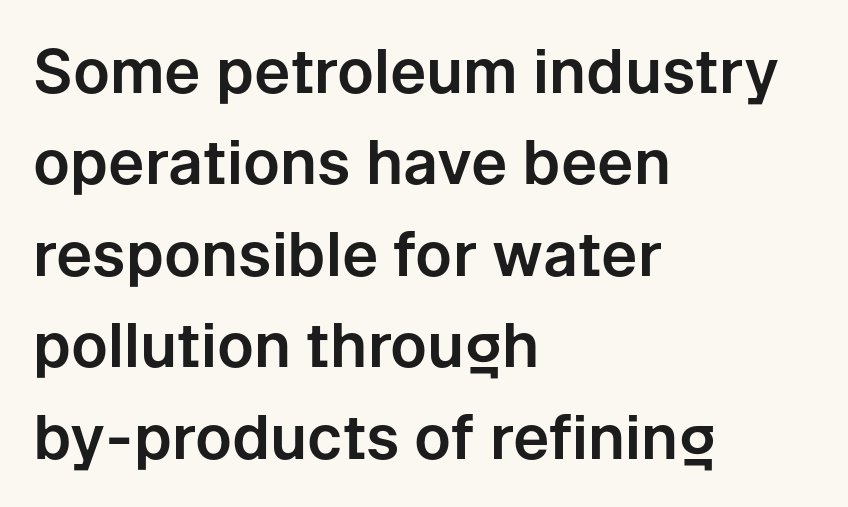
{"serif": "no", "italic": "no", "width": "normal", "stroke_contrast": "low", "x_height": "medium", "monospaced": "no", "underline": "no", "align": "left", "line_spacing": "normal", "line_spacing_ratio": 1.5, "letter_spacing": "normal", "letter_spacing_em": 0.0, "glyph_px": 61}
